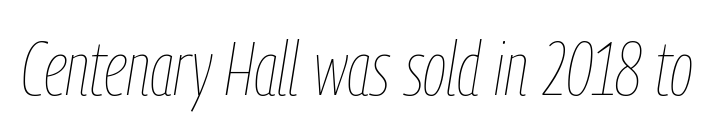
Q: Is the text bold? A: No.
Q: Is the text italic (slanted)? A: Yes, it leans right by about 9 degrees.
Q: Is the text underlined? A: No.
Q: Is the spacing between letters normal or unusually wide? A: Normal.
Q: Width (condensed, normal, or wide)? A: Condensed.
Q: Stroke contrast? A: Low.
Q: x-height? A: Medium.
Q: Monospaced? A: No.
